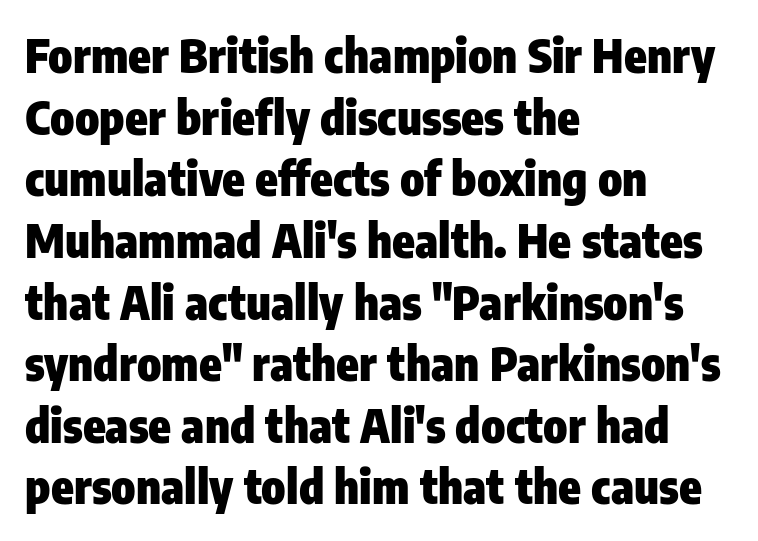
Q: Is the text bold? A: Yes.
Q: Is the text italic (slanted)? A: No, it is upright.
Q: Is the typeface a serif or a sans-serif typeface? A: Sans-serif.
Q: Is the text underlined? A: No.
Q: How is the paragraph aligned? A: Left-aligned.
Q: Is the spacing between letters normal or unusually wide? A: Normal.
Q: Is the spacing between lines tight, normal or loose? A: Normal.
Q: Width (condensed, normal, or wide)? A: Condensed.
Q: Stroke contrast? A: Low.
Q: x-height? A: Medium.
Q: Monospaced? A: No.
